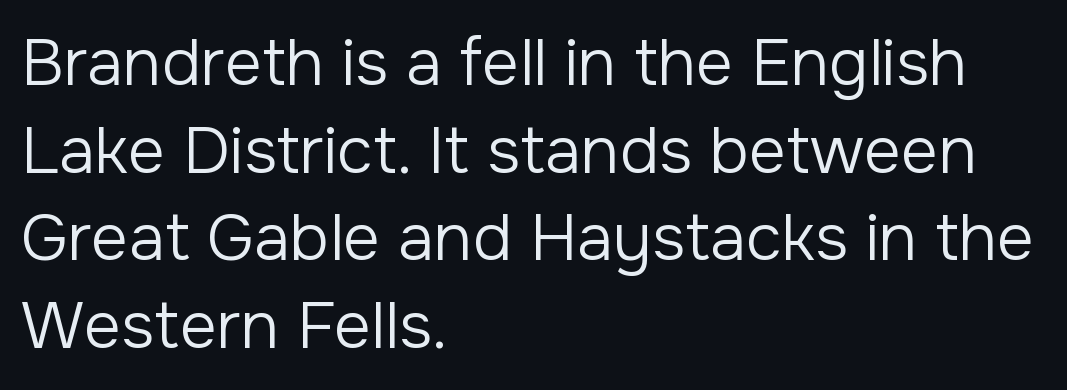
The image shows 65 px regular-weight sans-serif type, upright; set left-aligned, normal line spacing (1.35x), normal letter spacing, not underlined; low stroke contrast and a medium x-height.
